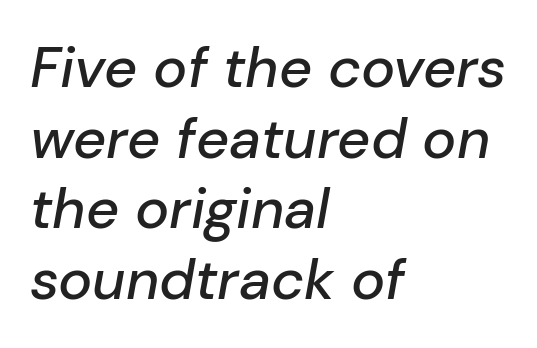
The space beneath each line is pristine and unruled. The passage shown leans; its letterforms are oblique. Compared with typical body copy, the letter spacing here is the same. Spacing verdict: proportional, widths tailored to each character. Horizontal alignment here is leftward, the default for most running prose.
